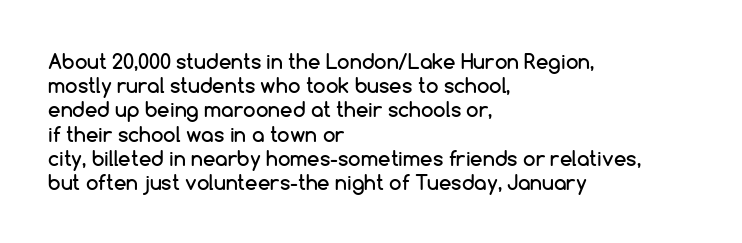
If you drew a line through each stem, it would be perfectly vertical. The line texture is even and compact thanks to regular tracking. Which margin do the lines hug? The left one — the right edge is uneven. Letters rest on an invisible, unmarked baseline.
